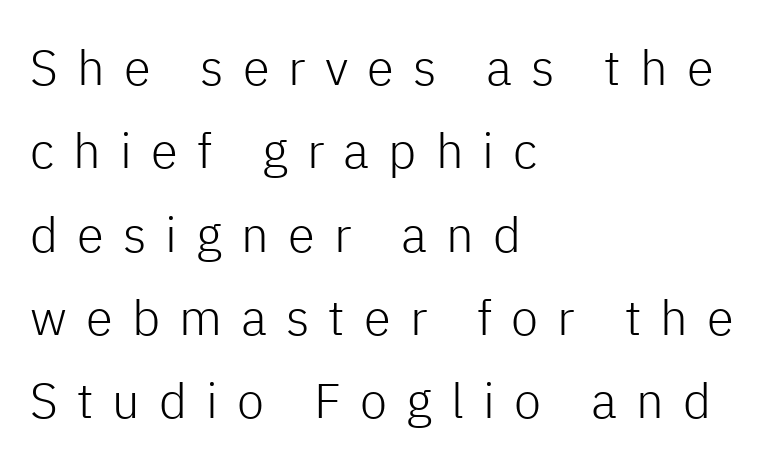
Q: Is the text bold? A: No.
Q: Is the text italic (slanted)? A: No, it is upright.
Q: Is the typeface a serif or a sans-serif typeface? A: Sans-serif.
Q: Is the text underlined? A: No.
Q: How is the paragraph aligned? A: Left-aligned.
Q: Is the spacing between letters normal or unusually wide? A: Unusually wide.
Q: Is the spacing between lines tight, normal or loose? A: Normal.
Q: Width (condensed, normal, or wide)? A: Normal.
Q: Stroke contrast? A: Low.
Q: x-height? A: Medium.
Q: Monospaced? A: No.
